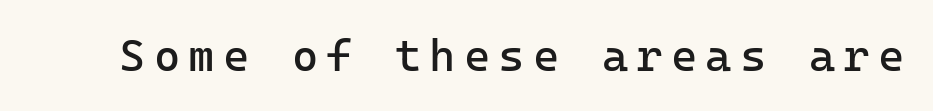
Q: Is the text bold? A: No.
Q: Is the text italic (slanted)? A: No, it is upright.
Q: Is the typeface a serif or a sans-serif typeface? A: Sans-serif.
Q: Is the text underlined? A: No.
Q: Width (condensed, normal, or wide)? A: Normal.
Q: Stroke contrast? A: Low.
Q: x-height? A: Medium.
Q: Monospaced? A: Yes.
